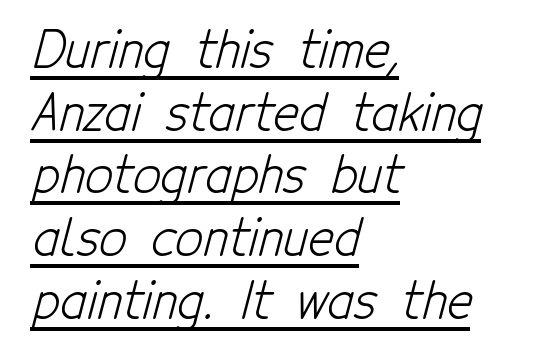
{"serif": "no", "bold": "no", "weight": "light", "width": "condensed", "stroke_contrast": "low", "x_height": "medium", "monospaced": "no", "underline": "yes", "align": "left", "line_spacing": "normal", "line_spacing_ratio": 1.28, "letter_spacing": "normal", "letter_spacing_em": 0.0, "glyph_px": 49}
